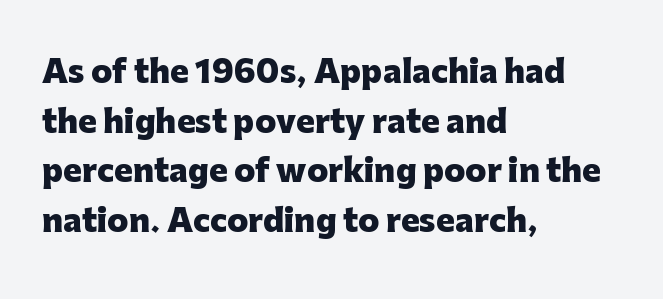
The image shows 31 px heavy sans-serif type, upright; set left-aligned, normal line spacing (1.6x), normal letter spacing, not underlined; low stroke contrast and a medium x-height.
